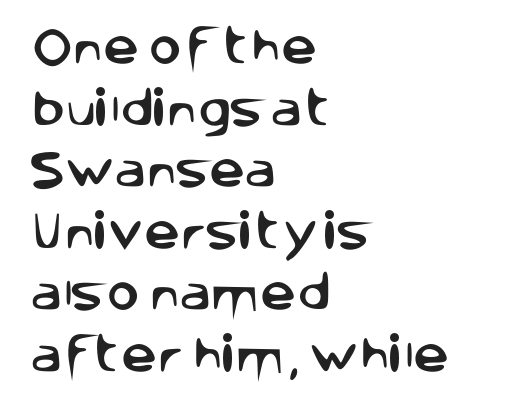
The image shows 40 px sans-serif type, upright; set left-aligned, normal line spacing (1.54x), normal letter spacing, not underlined; low stroke contrast and a large x-height.
